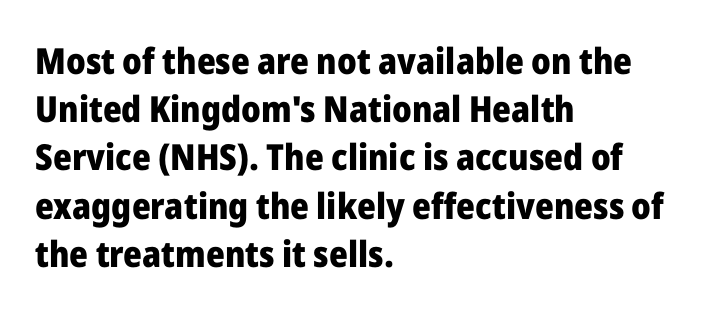
The image shows 36 px heavy sans-serif type, upright; set left-aligned, normal line spacing (1.34x), normal letter spacing, not underlined; low stroke contrast and a medium x-height.
